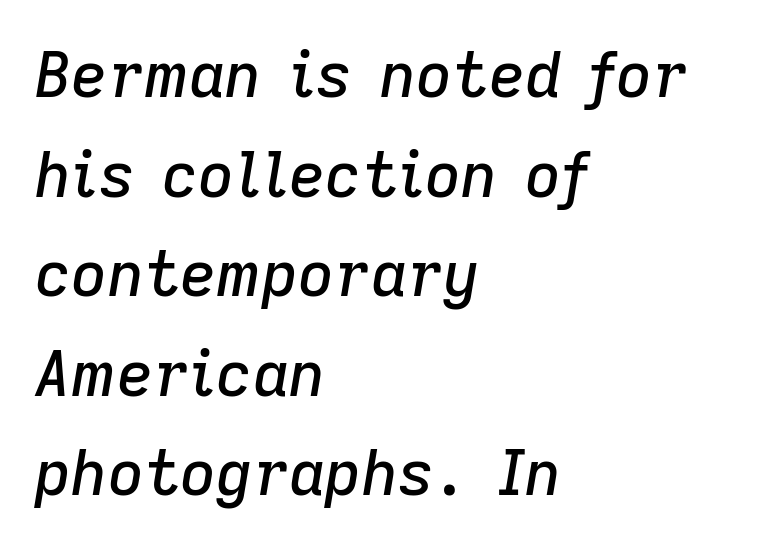
The image shows 63 px text type, italic (leaning right); set left-aligned, normal line spacing (1.58x), normal letter spacing, not underlined; low stroke contrast and a medium x-height.
